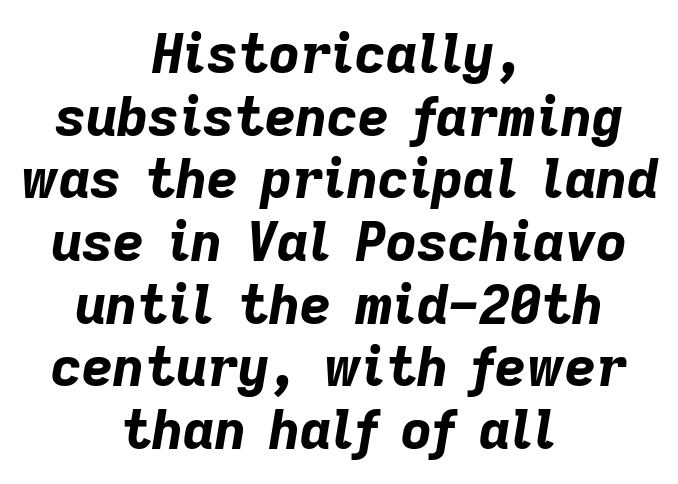
{"italic": "yes", "lean": "right", "slant_degrees": 9, "bold": "yes", "weight": "bold", "width": "normal", "stroke_contrast": "low", "x_height": "medium", "monospaced": "no", "underline": "no", "align": "center", "line_spacing_ratio": 1.16, "letter_spacing": "normal", "letter_spacing_em": 0.0, "glyph_px": 54}
